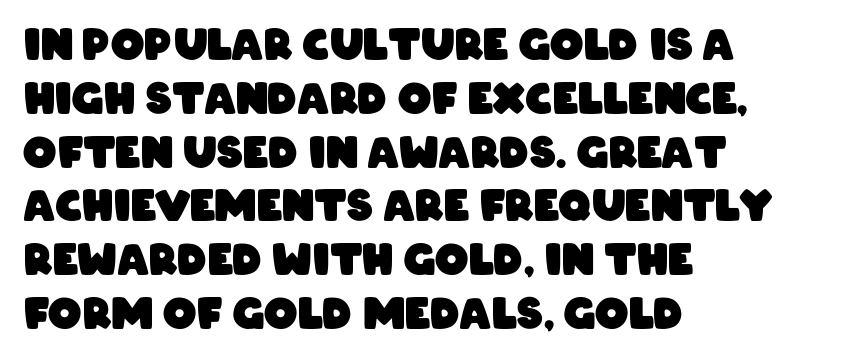
The image shows 42 px heavy, condensed sans-serif type; set left-aligned, normal line spacing (1.28x), normal letter spacing, not underlined; low stroke contrast and a large x-height.
